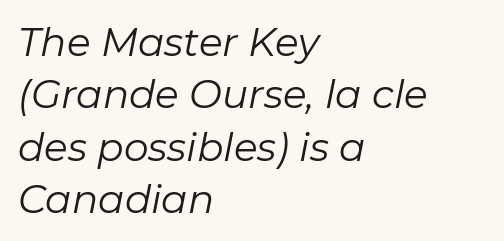
How would I describe the line gaps? Plain and ordinary. In terms of letterspacing, this is plain default setting. Stroke thickness stays within the range of a standard reading face or lighter. These lines stack with their left ends in a neat column. A typesetter would call this proportional, since set widths differ per character. The foot of each line stays bare and open.
